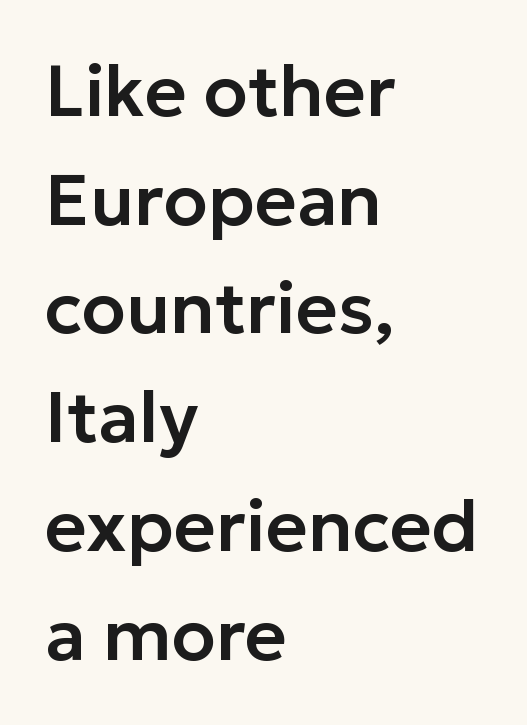
The image shows 72 px sans-serif type, upright; set left-aligned, normal line spacing (1.51x), normal letter spacing, not underlined; low stroke contrast and a medium x-height.
